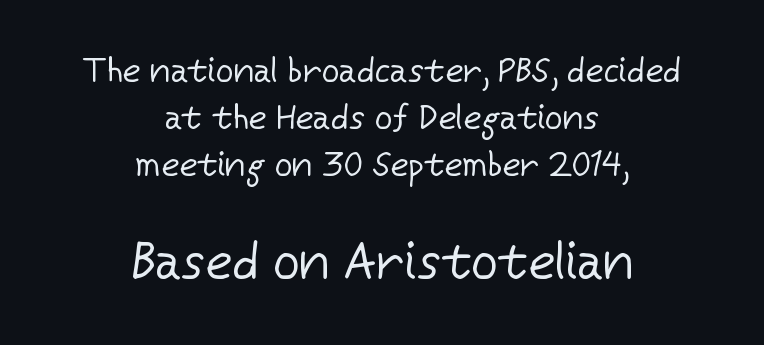
{"serif": "no", "italic": "no", "bold": "no", "weight": "regular", "width": "normal", "stroke_contrast": "low", "x_height": "medium", "monospaced": "no", "underline": "no", "align": "center", "line_spacing": "normal", "line_spacing_ratio": 1.35, "letter_spacing": "normal", "letter_spacing_em": 0.0, "larger_block": "second", "size_ratio": 1.49, "glyph_px": 52}
